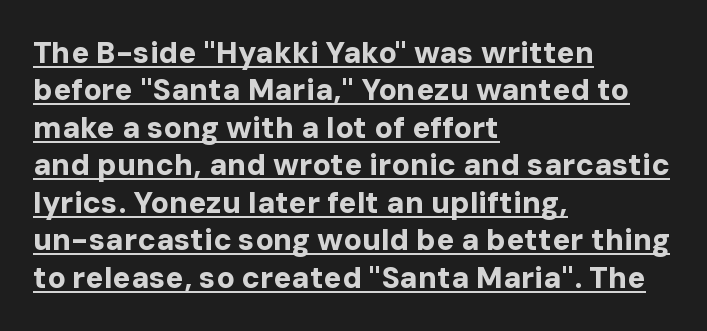
These lines are set flush left with a ragged right edge. The passage shown is emphatically bold. The sample's only ornament is a line tracing under the words. When letters stand straight like this, we call the style roman or upright.
